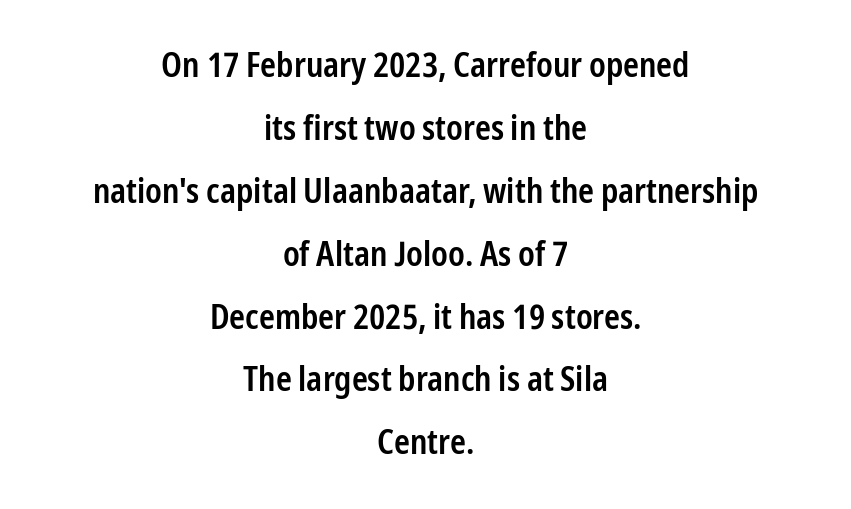
The image shows 34 px semibold, condensed sans-serif type, upright; set centered, line spacing 1.85x, normal letter spacing, not underlined; low stroke contrast and a medium x-height.
